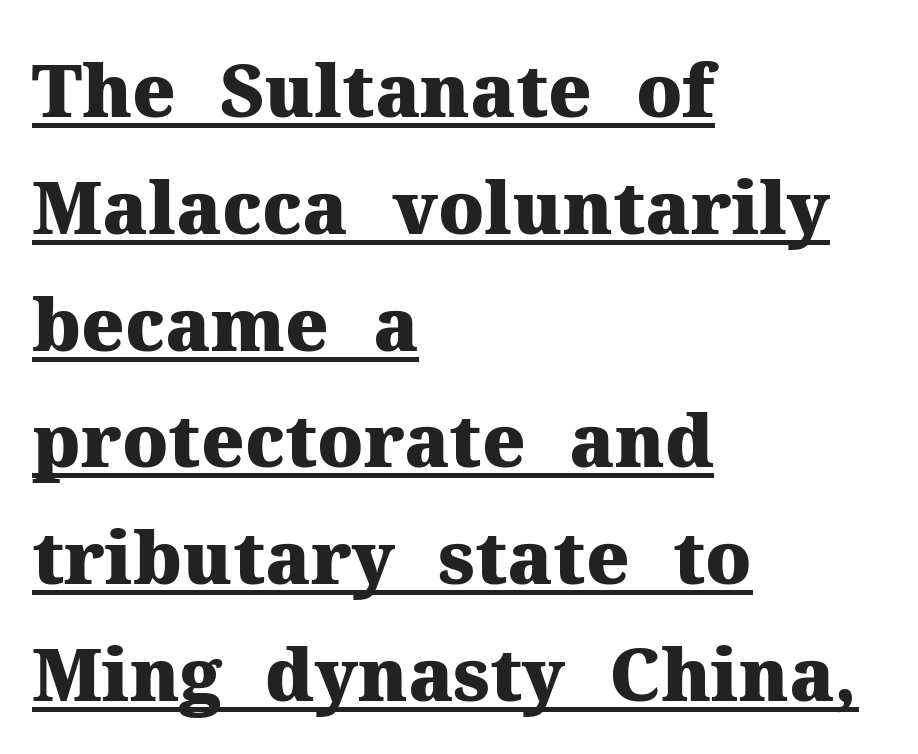
The image shows 73 px heavy serif type, upright; set left-aligned, normal line spacing (1.6x), normal letter spacing, underlined; medium stroke contrast and a medium x-height.
